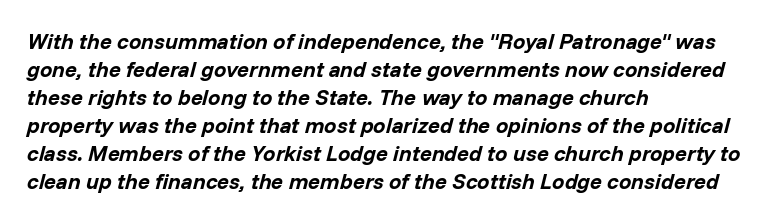
This rendering features lettering with no underline. Inter-character spacing is left at the font's built-in metrics. In terms of posture, this sample is oblique. Visually the block forms a straight wall on the left and a jagged coastline on the right. Reading down the column, the eye jumps a familiar distance to each next line. A full-strength bold gives these letters their thick strokes.
